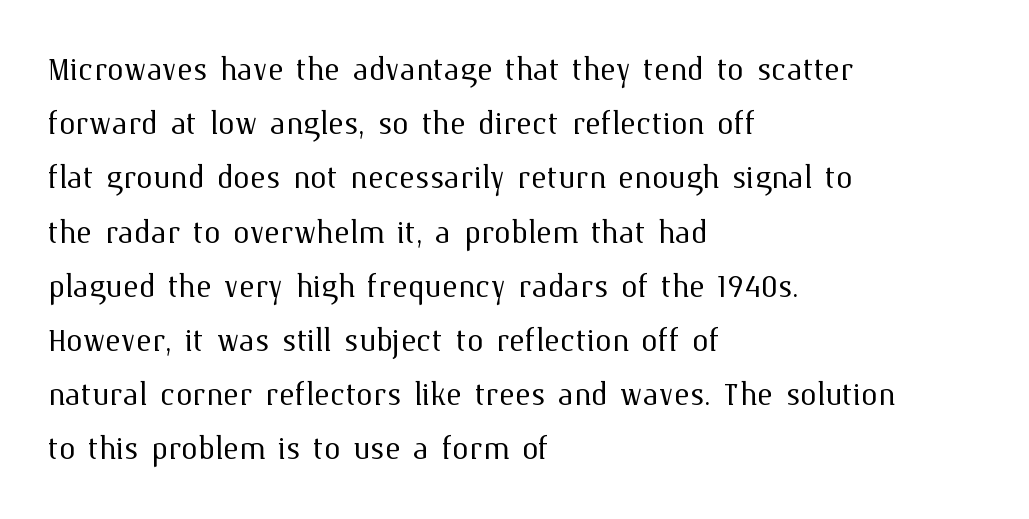
{"italic": "no", "bold": "no", "weight": "light", "width": "normal", "stroke_contrast": "medium", "x_height": "medium", "monospaced": "no", "underline": "no", "align": "left", "line_spacing": "normal", "line_spacing_ratio": 1.29, "letter_spacing": "normal", "letter_spacing_em": 0.0, "glyph_px": 42}
